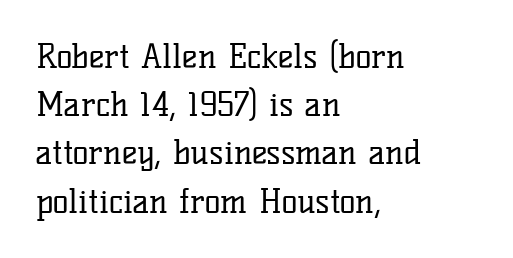
The image shows 33 px regular-weight serif type, upright; set left-aligned, normal line spacing (1.46x), normal letter spacing, not underlined; low stroke contrast and a medium x-height.
